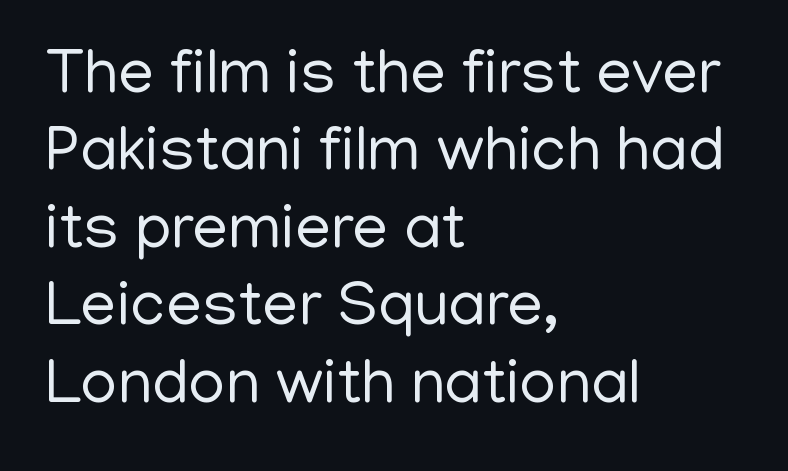
Q: Is the text bold? A: No.
Q: Is the text italic (slanted)? A: No, it is upright.
Q: Is the typeface a serif or a sans-serif typeface? A: Sans-serif.
Q: Is the text underlined? A: No.
Q: How is the paragraph aligned? A: Left-aligned.
Q: Is the spacing between letters normal or unusually wide? A: Normal.
Q: Width (condensed, normal, or wide)? A: Normal.
Q: Stroke contrast? A: Low.
Q: x-height? A: Medium.
Q: Monospaced? A: No.
